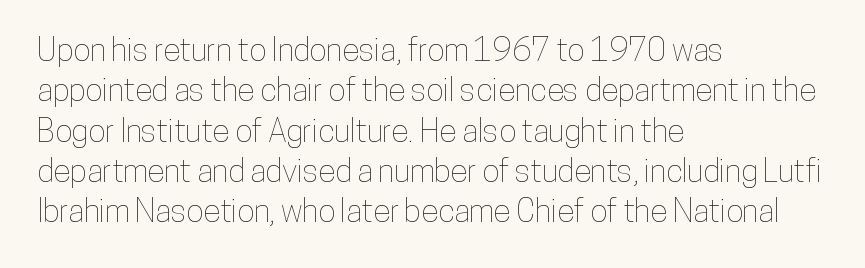
Q: Is the text italic (slanted)? A: No, it is upright.
Q: Is the text underlined? A: No.
Q: How is the paragraph aligned? A: Left-aligned.
Q: Is the spacing between letters normal or unusually wide? A: Normal.
Q: Is the spacing between lines tight, normal or loose? A: Normal.
Q: Width (condensed, normal, or wide)? A: Condensed.
Q: Stroke contrast? A: Low.
Q: x-height? A: Medium.
Q: Monospaced? A: No.
